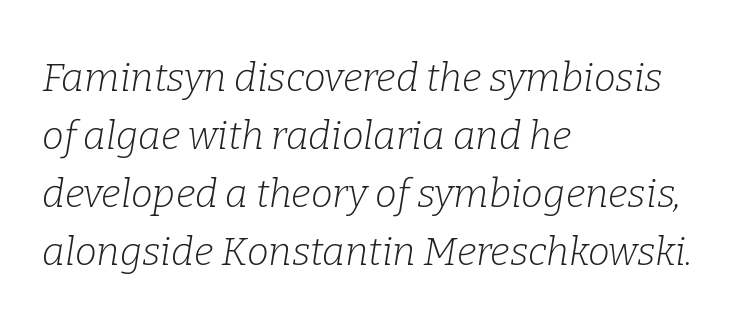
The image shows 39 px light serif type, italic (leaning right); set left-aligned, normal line spacing (1.49x), normal letter spacing, not underlined; low stroke contrast and a medium x-height.
